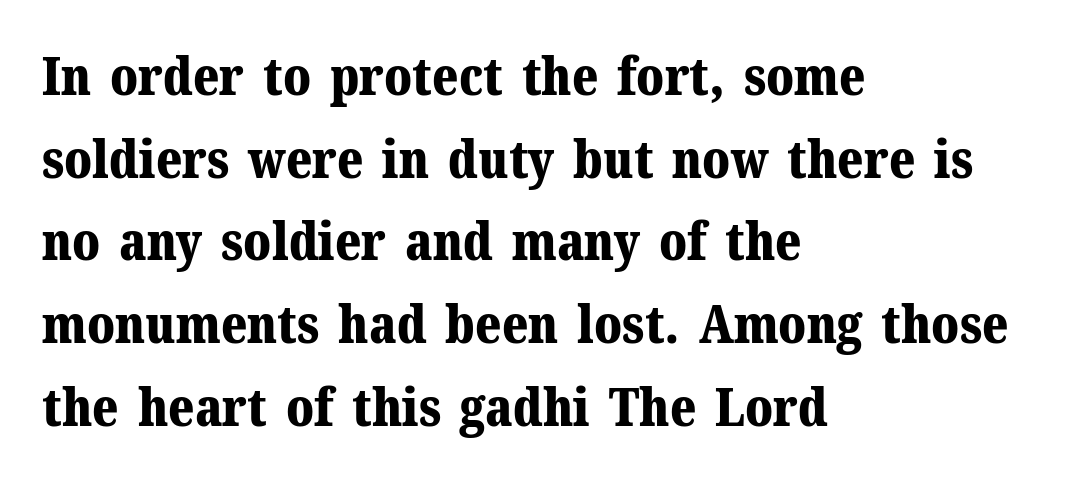
{"serif": "yes", "italic": "no", "bold": "yes", "weight": "bold", "width": "normal", "stroke_contrast": "medium", "x_height": "medium", "monospaced": "no", "underline": "no", "align": "left", "line_spacing": "normal", "line_spacing_ratio": 1.56, "letter_spacing": "normal", "letter_spacing_em": 0.0, "glyph_px": 53}
